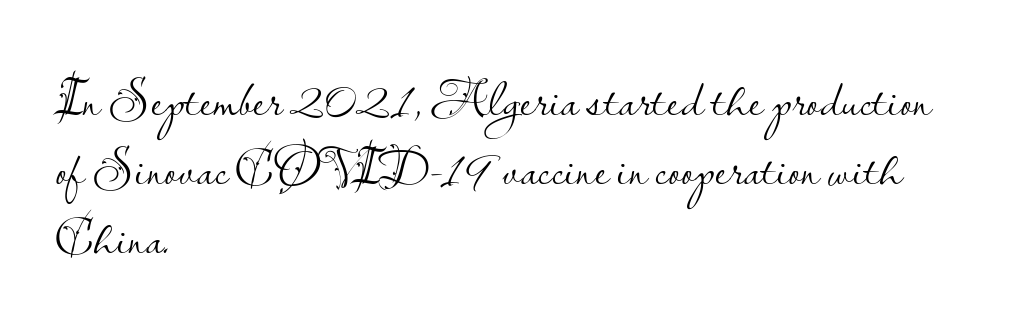
Is this a fixed-width face? No — the glyphs have proportional, varying widths. Examine the stroke ends and you'll find no serifs. On a weight scale, this lands at 450 or below. Check the space under the baseline: it is left empty.
